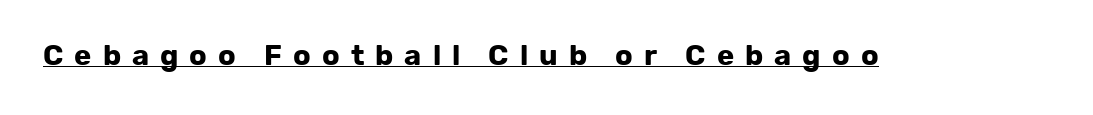
Q: Is the text bold? A: Yes.
Q: Is the text italic (slanted)? A: No, it is upright.
Q: Is the typeface a serif or a sans-serif typeface? A: Sans-serif.
Q: Is the text underlined? A: Yes.
Q: Is the spacing between letters normal or unusually wide? A: Unusually wide.
Q: Width (condensed, normal, or wide)? A: Normal.
Q: Stroke contrast? A: Low.
Q: x-height? A: Medium.
Q: Monospaced? A: No.
